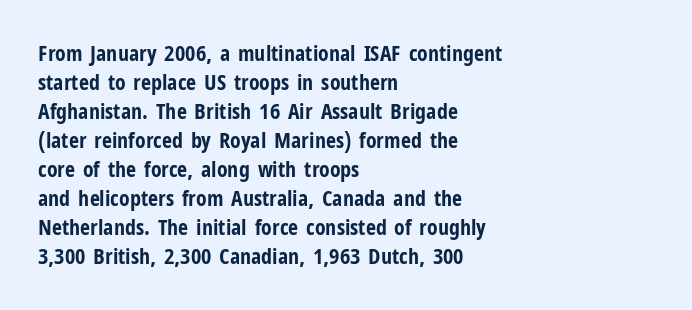
The image shows 22 px bold type, upright; set left-aligned, normal line spacing (1.32x), normal letter spacing, not underlined.
